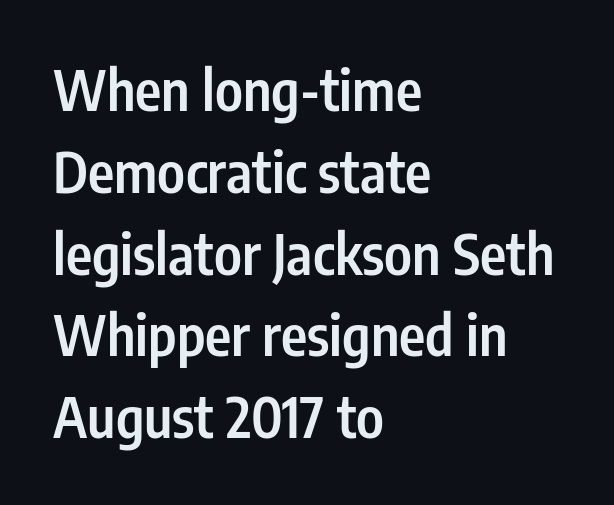
The image shows 56 px semibold, condensed sans-serif type, upright; set left-aligned, normal line spacing (1.46x), normal letter spacing, not underlined; low stroke contrast and a medium x-height.
